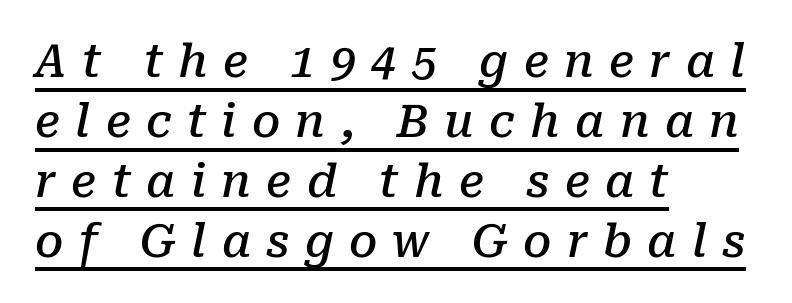
Q: Is the text bold? A: Semi-bold.
Q: Is the text italic (slanted)? A: Yes, it leans right by about 10 degrees.
Q: Is the typeface a serif or a sans-serif typeface? A: Serif.
Q: Is the text underlined? A: Yes.
Q: How is the paragraph aligned? A: Left-aligned.
Q: Is the spacing between letters normal or unusually wide? A: Unusually wide.
Q: Is the spacing between lines tight, normal or loose? A: Normal.
Q: Width (condensed, normal, or wide)? A: Normal.
Q: Stroke contrast? A: Low.
Q: x-height? A: Medium.
Q: Monospaced? A: No.
